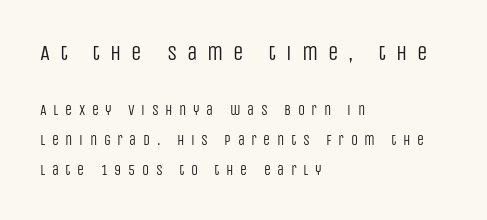
Is the letter spacing exaggerated? Yes — the characters are pushed far apart. This sample trades compactness for vertical openness between lines. Left-aligned paragraph, ragged on the right. Heft: none added — not bold. Posture: vertical.
